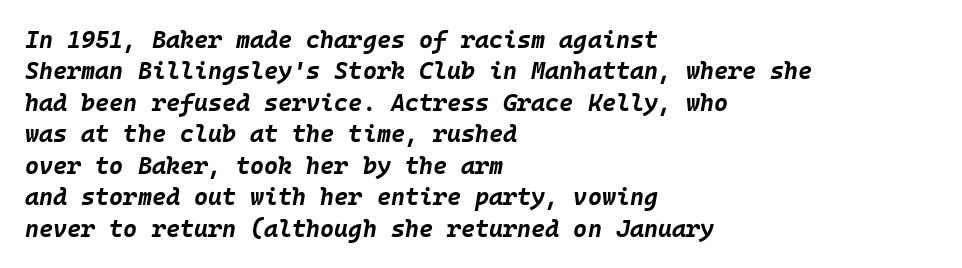
This sample uses plain, unmodified letter spacing. Honestly, the row spacing looks completely unremarkable. The words here are not underlined. This rendering uses left alignment, leaving the right contour irregular. Rendered with sloped, italic letterforms.
